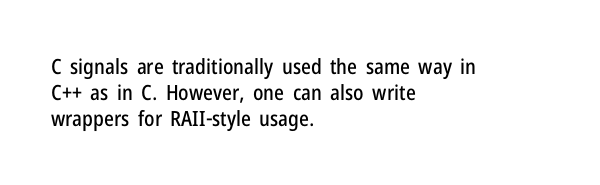
{"italic": "no", "underline": "no", "align": "left", "line_spacing_ratio": 1.24, "letter_spacing": "normal", "letter_spacing_em": 0.0, "glyph_px": 21}
